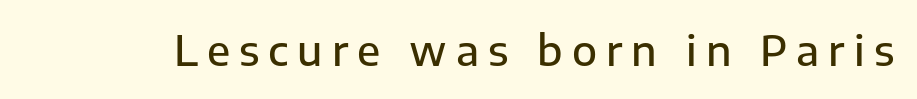
{"serif": "no", "italic": "no", "bold": "semi", "weight": "semibold", "width": "normal", "stroke_contrast": "low", "x_height": "medium", "monospaced": "no", "underline": "no", "letter_spacing": "wide", "letter_spacing_em": 0.22, "glyph_px": 41}
